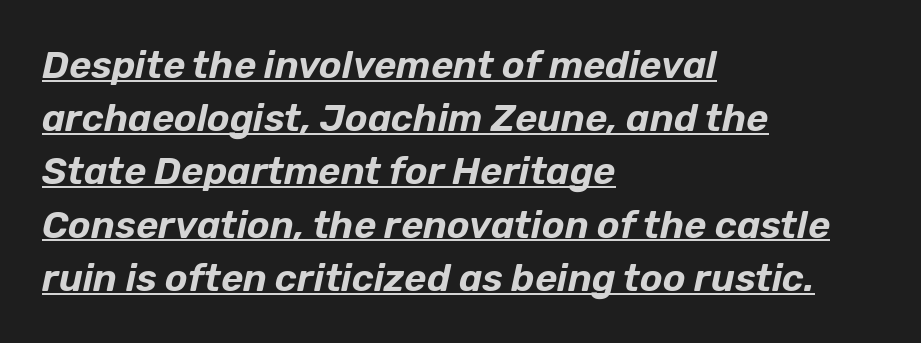
{"italic": "yes", "lean": "right", "slant_degrees": 12, "width": "normal", "stroke_contrast": "low", "x_height": "medium", "monospaced": "no", "underline": "yes", "align": "left", "line_spacing": "normal", "line_spacing_ratio": 1.4, "letter_spacing": "normal", "letter_spacing_em": 0.0, "glyph_px": 38}
